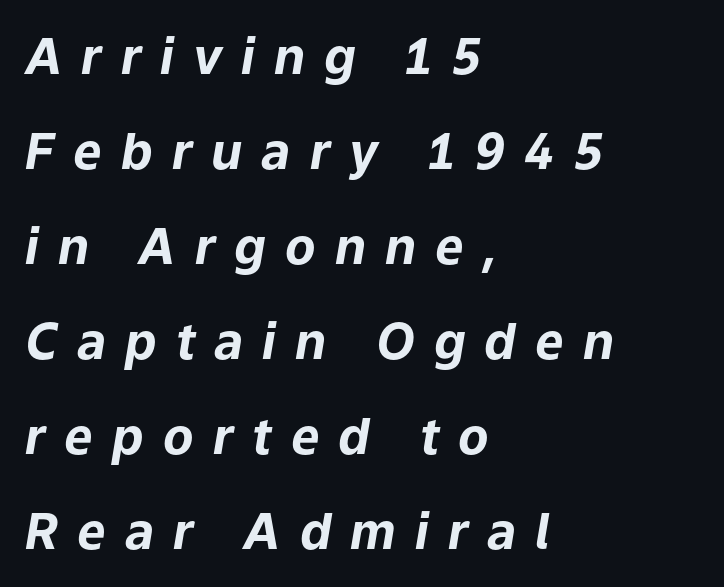
These lines were composed using italics. Underline: absent. Look at the tracking — it's clearly loosened, letters drifting apart. The letters advance in unequal steps, a hallmark of proportional type. Each line starts at the same left margin while the right side varies.
